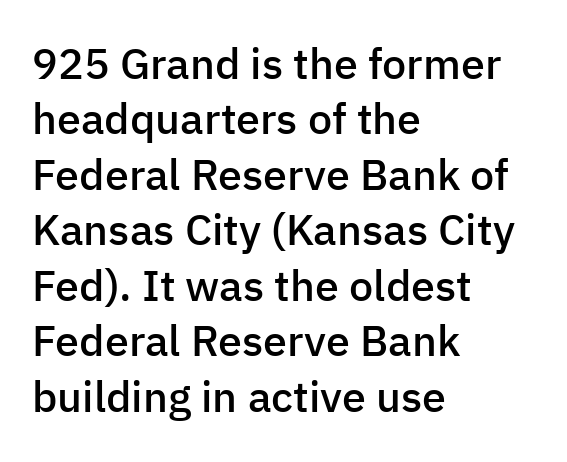
Q: Is the text bold? A: Semi-bold.
Q: Is the text italic (slanted)? A: No, it is upright.
Q: Is the typeface a serif or a sans-serif typeface? A: Sans-serif.
Q: Is the text underlined? A: No.
Q: How is the paragraph aligned? A: Left-aligned.
Q: Is the spacing between letters normal or unusually wide? A: Normal.
Q: Is the spacing between lines tight, normal or loose? A: Normal.
Q: Width (condensed, normal, or wide)? A: Normal.
Q: Stroke contrast? A: Low.
Q: x-height? A: Medium.
Q: Monospaced? A: No.
